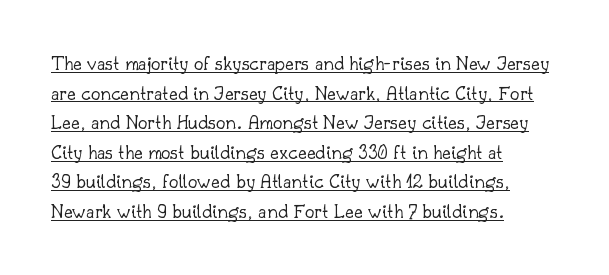
The image shows 21 px text type, upright; set left-aligned, normal line spacing (1.41x), normal letter spacing, underlined.
